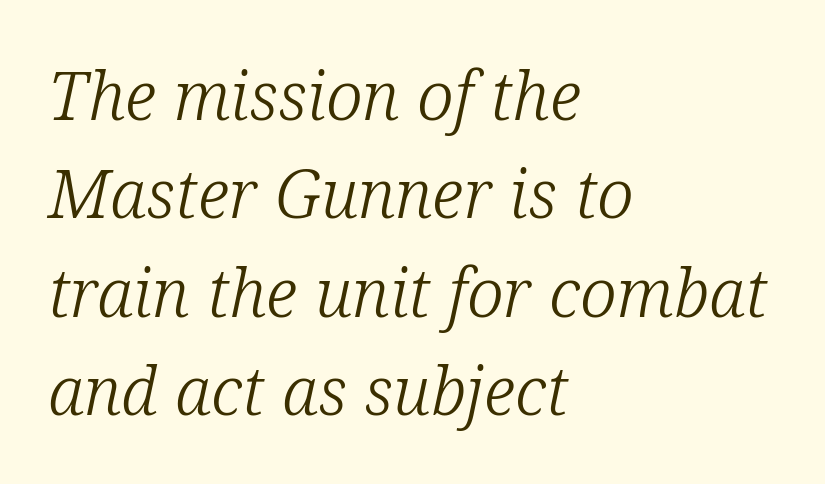
Q: Is the text bold? A: No.
Q: Is the text italic (slanted)? A: Yes, it leans right by about 12 degrees.
Q: Is the typeface a serif or a sans-serif typeface? A: Serif.
Q: Is the text underlined? A: No.
Q: How is the paragraph aligned? A: Left-aligned.
Q: Is the spacing between letters normal or unusually wide? A: Normal.
Q: Is the spacing between lines tight, normal or loose? A: Normal.
Q: Width (condensed, normal, or wide)? A: Normal.
Q: Stroke contrast? A: Low.
Q: x-height? A: Medium.
Q: Monospaced? A: No.
